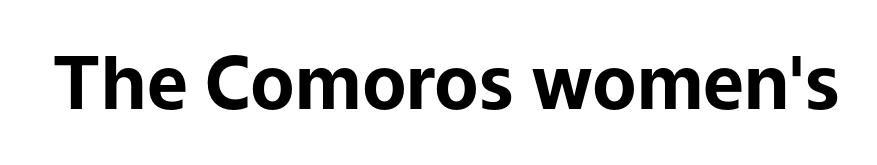
Q: Is the text bold? A: Yes.
Q: Is the text italic (slanted)? A: No, it is upright.
Q: Is the typeface a serif or a sans-serif typeface? A: Sans-serif.
Q: Is the text underlined? A: No.
Q: Is the spacing between letters normal or unusually wide? A: Normal.
Q: Width (condensed, normal, or wide)? A: Normal.
Q: Stroke contrast? A: Low.
Q: x-height? A: Medium.
Q: Monospaced? A: No.
